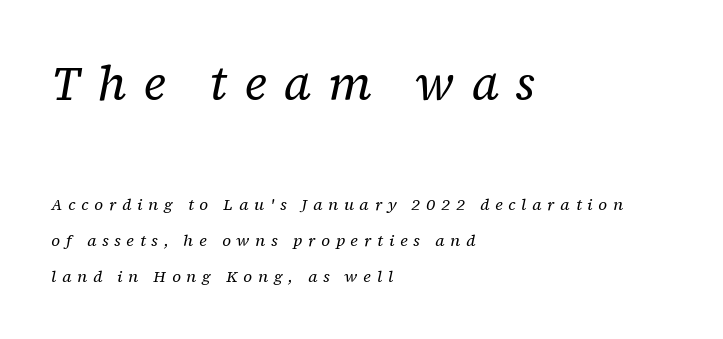
Q: Is the text bold? A: No.
Q: Is the text italic (slanted)? A: Yes, it leans right by about 12 degrees.
Q: Is the typeface a serif or a sans-serif typeface? A: Serif.
Q: Is the text underlined? A: No.
Q: How is the paragraph aligned? A: Left-aligned.
Q: Is the spacing between letters normal or unusually wide? A: Unusually wide.
Q: Is the spacing between lines tight, normal or loose? A: Loose.
Q: Which block of text is set in a larger size, the first (top) or the second (bottom)? A: The first (top) one.
Q: Width (condensed, normal, or wide)? A: Normal.
Q: Stroke contrast? A: Low.
Q: x-height? A: Medium.
Q: Monospaced? A: No.
